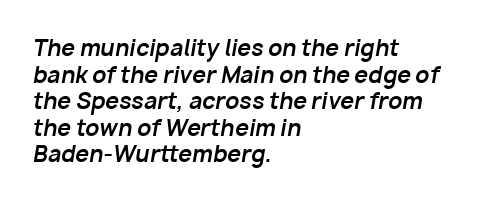
Q: Is the text bold? A: Yes.
Q: Is the text italic (slanted)? A: Yes, it leans right by about 10 degrees.
Q: Is the text underlined? A: No.
Q: How is the paragraph aligned? A: Left-aligned.
Q: Is the spacing between letters normal or unusually wide? A: Normal.
